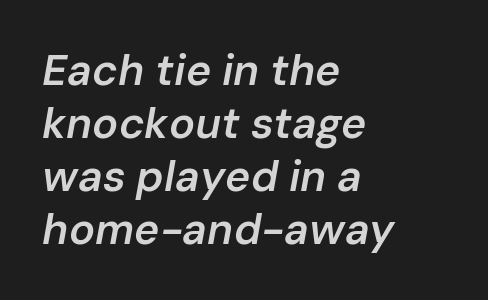
The image shows 43 px semibold type, italic (leaning right); set left-aligned, line spacing 1.23x, normal letter spacing, not underlined; low stroke contrast and a medium x-height.
